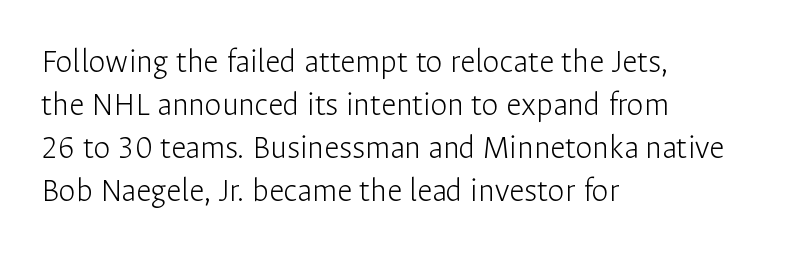
The image shows 34 px light sans-serif type, upright; set left-aligned, normal line spacing (1.26x), normal letter spacing, not underlined; low stroke contrast and a medium x-height.
